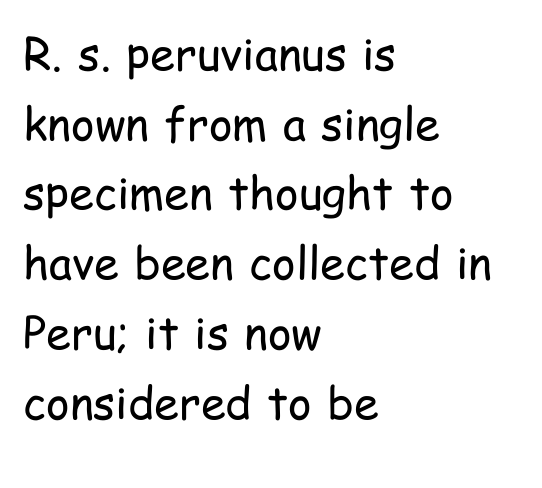
You could not count columns in this text — the font is proportionally spaced. The type is set solid horizontally, with unmodified tracking. Quick note: interline space is typical. No heavy texture on the line: the type isn't bold. Posture: vertical.
